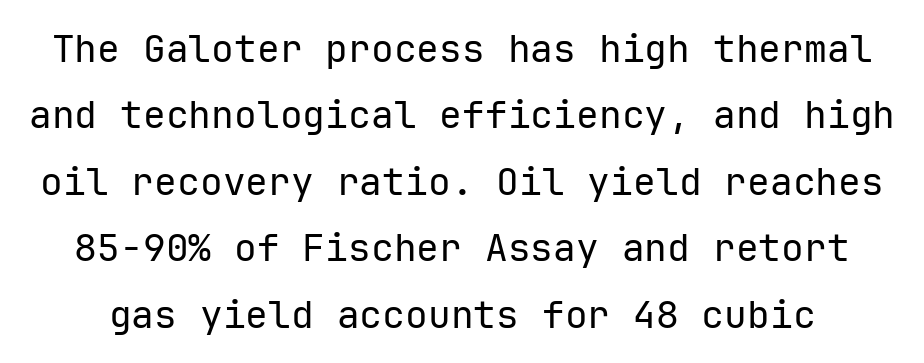
{"serif": "no", "italic": "no", "bold": "no", "weight": "regular", "width": "normal", "stroke_contrast": "low", "x_height": "medium", "monospaced": "yes", "underline": "no", "line_spacing_ratio": 1.75, "letter_spacing": "normal", "letter_spacing_em": 0.0, "glyph_px": 38}
